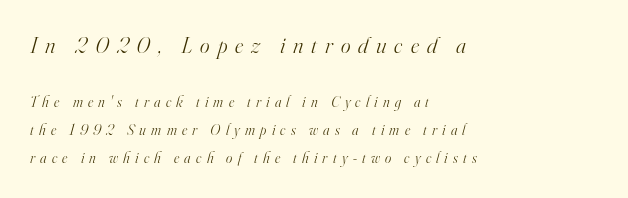
Q: Is the text bold? A: No.
Q: Is the text italic (slanted)? A: Yes, it leans right by about 16 degrees.
Q: Is the text underlined? A: No.
Q: How is the paragraph aligned? A: Left-aligned.
Q: Is the spacing between letters normal or unusually wide? A: Unusually wide.
Q: Which block of text is set in a larger size, the first (top) or the second (bottom)? A: The first (top) one.
